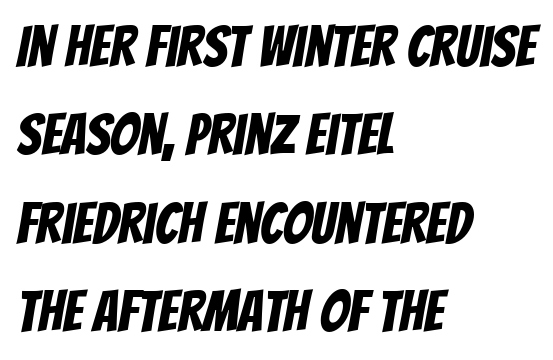
Q: Is the typeface a serif or a sans-serif typeface? A: Sans-serif.
Q: Is the text underlined? A: No.
Q: How is the paragraph aligned? A: Left-aligned.
Q: Is the spacing between letters normal or unusually wide? A: Normal.
Q: Is the spacing between lines tight, normal or loose? A: Normal.
Q: Width (condensed, normal, or wide)? A: Condensed.
Q: Stroke contrast? A: Low.
Q: x-height? A: Large.
Q: Monospaced? A: No.
